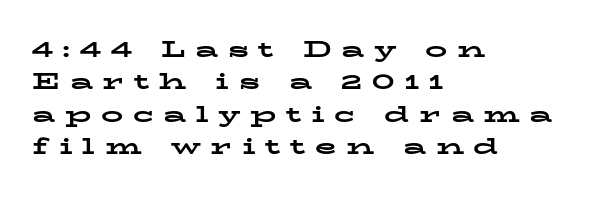
Q: Is the text bold? A: Yes.
Q: Is the text italic (slanted)? A: No, it is upright.
Q: Is the text underlined? A: No.
Q: How is the paragraph aligned? A: Left-aligned.
Q: Is the spacing between letters normal or unusually wide? A: Unusually wide.
Q: Is the spacing between lines tight, normal or loose? A: Normal.
